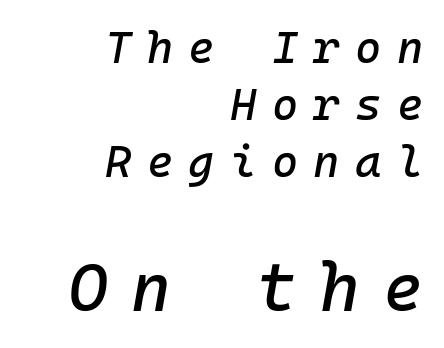
The image shows 68 px text type, italic (leaning right), monospaced; set right-aligned, normal line spacing (1.27x), unusually wide letter spacing (+0.34 em), not underlined; the second (bottom) block is 1.51x larger; low stroke contrast and a medium x-height.
